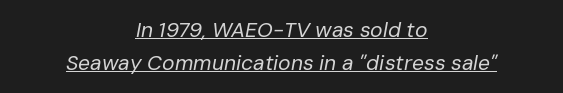
{"italic": "yes", "lean": "right", "slant_degrees": 10, "bold": "no", "underline": "yes", "align": "center", "line_spacing": "normal", "line_spacing_ratio": 1.55, "letter_spacing": "normal", "letter_spacing_em": 0.0, "glyph_px": 21}
